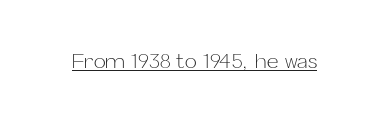
The image shows 20 px text type, upright; set normal letter spacing, underlined.
